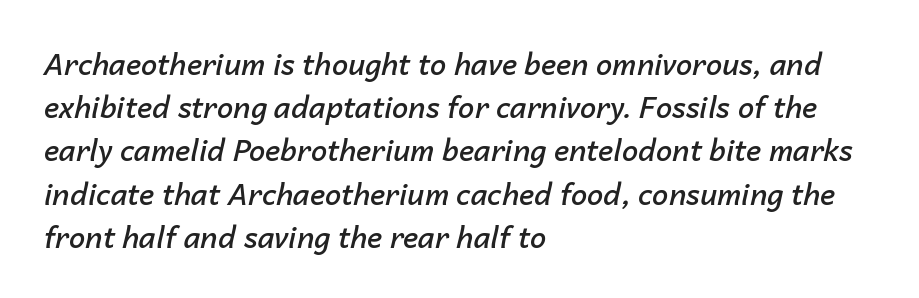
You could not count columns in this text — the font is proportionally spaced. The specimen omits any rule beneath the text block's lines. When letters slant like this, we call the style italic. The lines sit at an ordinary, default distance from one another. Caption: semibold face, moderately heavy strokes.
